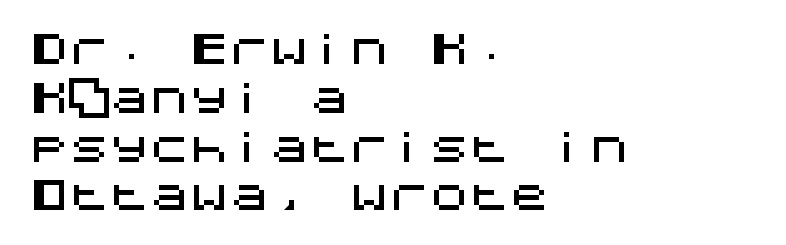
Q: Is the text italic (slanted)? A: No, it is upright.
Q: Is the typeface a serif or a sans-serif typeface? A: Sans-serif.
Q: Is the text underlined? A: No.
Q: How is the paragraph aligned? A: Left-aligned.
Q: Is the spacing between letters normal or unusually wide? A: Normal.
Q: Width (condensed, normal, or wide)? A: Normal.
Q: Stroke contrast? A: Medium.
Q: x-height? A: Large.
